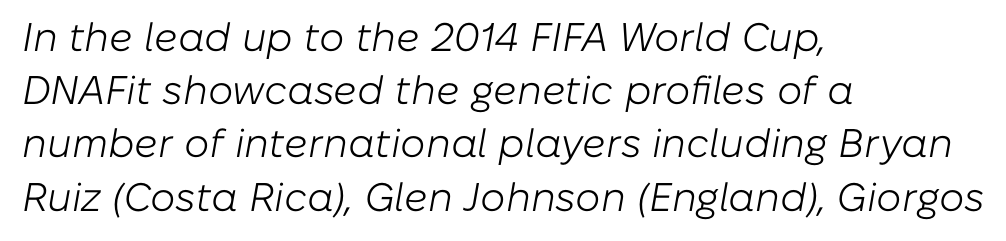
Q: Is the text bold? A: No.
Q: Is the text italic (slanted)? A: Yes, it leans right by about 10 degrees.
Q: Is the text underlined? A: No.
Q: How is the paragraph aligned? A: Left-aligned.
Q: Is the spacing between letters normal or unusually wide? A: Normal.
Q: Is the spacing between lines tight, normal or loose? A: Normal.
Q: Width (condensed, normal, or wide)? A: Normal.
Q: Stroke contrast? A: Low.
Q: x-height? A: Medium.
Q: Monospaced? A: No.
